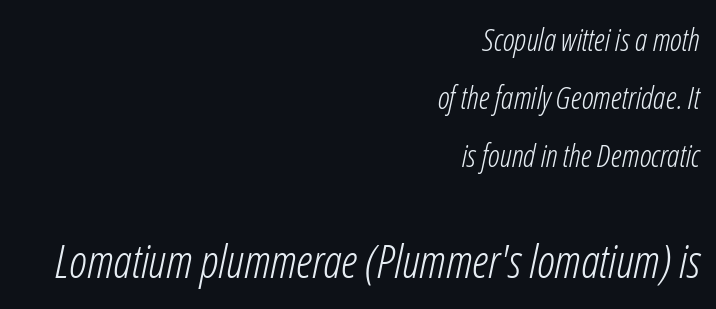
Q: Is the text bold? A: No.
Q: Is the text italic (slanted)? A: Yes, it leans right by about 12 degrees.
Q: Is the text underlined? A: No.
Q: How is the paragraph aligned? A: Right-aligned.
Q: Is the spacing between letters normal or unusually wide? A: Normal.
Q: Which block of text is set in a larger size, the first (top) or the second (bottom)? A: The second (bottom) one.
Q: Width (condensed, normal, or wide)? A: Condensed.
Q: Stroke contrast? A: Low.
Q: x-height? A: Medium.
Q: Monospaced? A: No.
